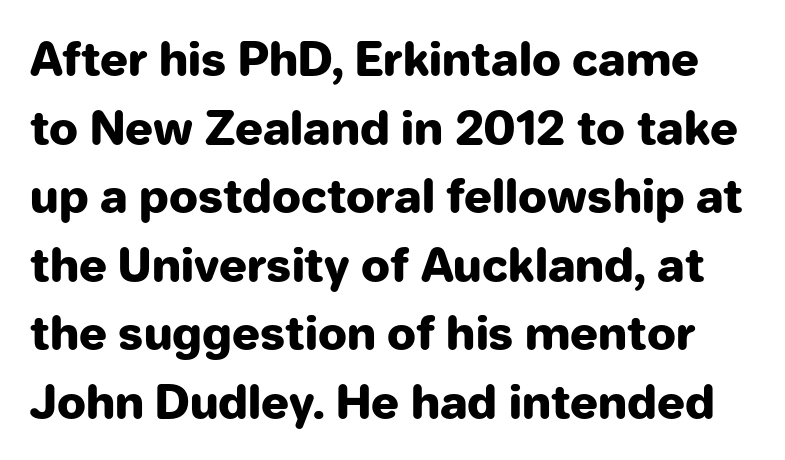
{"serif": "no", "italic": "no", "bold": "yes", "weight": "heavy", "width": "normal", "stroke_contrast": "low", "x_height": "medium", "monospaced": "no", "underline": "no", "line_spacing": "normal", "line_spacing_ratio": 1.49, "letter_spacing": "normal", "letter_spacing_em": 0.0, "glyph_px": 46}
